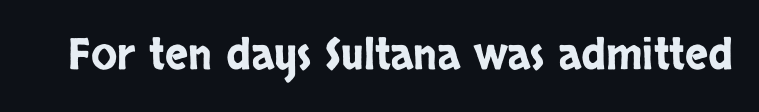
Inter-character spacing is left at the font's built-in metrics. A clean baseline with only descenders dipping below it. Note: no serifs on the glyphs. Posture: vertical.
